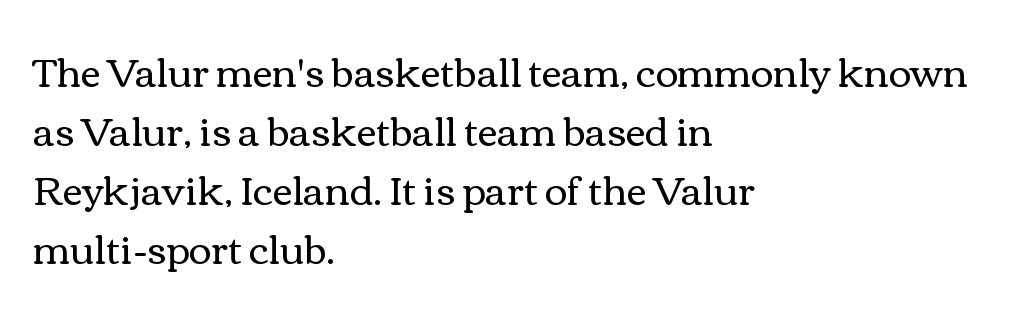
You could call the tracking neutral — neither tight nor loose. Honestly, there is no underline to notice here at all. Varying glyph widths throughout — classic text-font behaviour. The passage is arranged the way most books set body copy — flush left. Honestly, the row spacing looks completely unremarkable. Weight: in the light-to-regular range.
